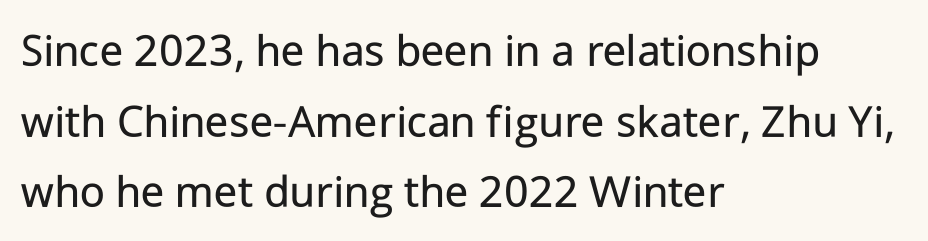
{"serif": "no", "italic": "no", "bold": "no", "weight": "regular", "width": "normal", "stroke_contrast": "low", "x_height": "medium", "monospaced": "no", "underline": "no", "align": "left", "line_spacing": "normal", "line_spacing_ratio": 1.47, "letter_spacing": "normal", "letter_spacing_em": 0.0, "glyph_px": 48}
